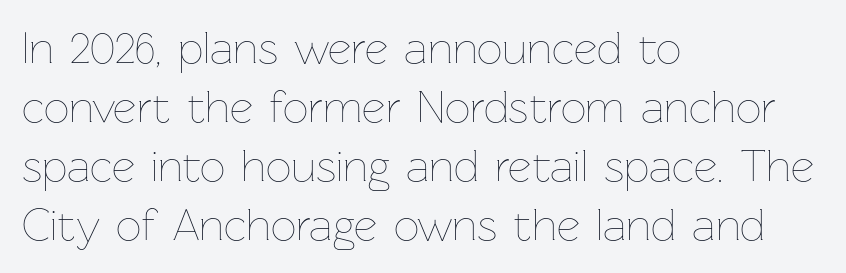
{"italic": "no", "bold": "no", "weight": "thin", "width": "normal", "stroke_contrast": "low", "x_height": "medium", "monospaced": "no", "underline": "no", "align": "left", "line_spacing": "normal", "line_spacing_ratio": 1.31, "letter_spacing": "normal", "letter_spacing_em": 0.0, "glyph_px": 45}
